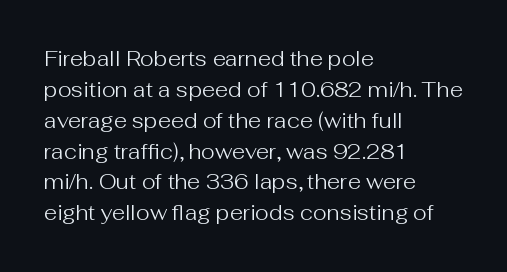
Q: Is the text bold? A: No.
Q: Is the text italic (slanted)? A: No, it is upright.
Q: Is the text underlined? A: No.
Q: How is the paragraph aligned? A: Left-aligned.
Q: Is the spacing between letters normal or unusually wide? A: Normal.
Q: Is the spacing between lines tight, normal or loose? A: Normal.
